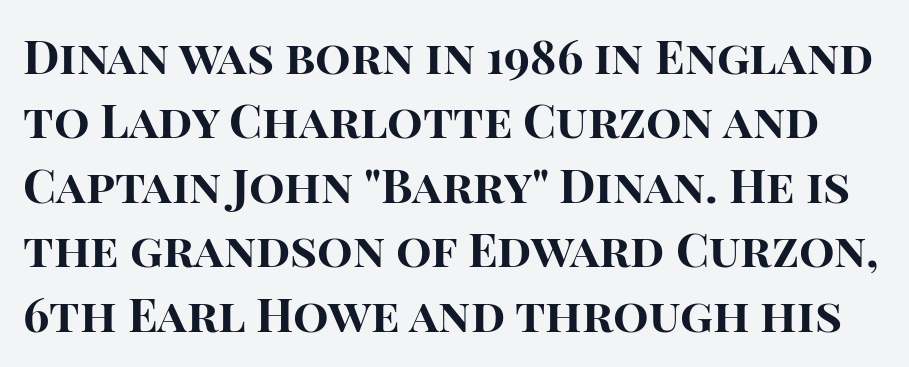
{"serif": "no", "italic": "no", "bold": "yes", "weight": "bold", "width": "normal", "stroke_contrast": "high", "x_height": "large", "monospaced": "no", "underline": "no", "line_spacing": "normal", "line_spacing_ratio": 1.37, "letter_spacing": "normal", "letter_spacing_em": 0.0, "glyph_px": 47}
